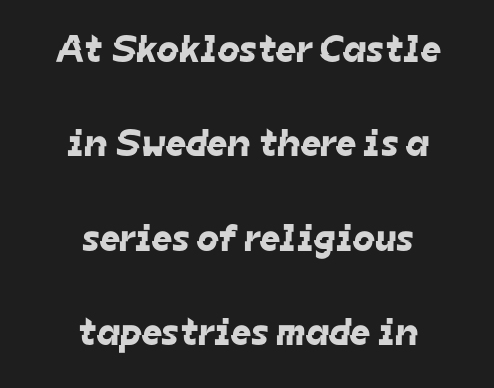
The image shows 39 px sans-serif type; set centered, loose line spacing (2.42x), normal letter spacing, not underlined; low stroke contrast and a medium x-height.
